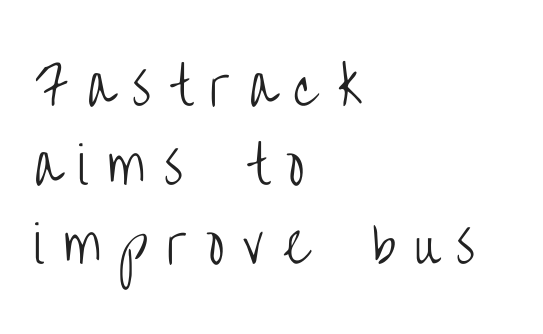
The image shows 51 px light, condensed sans-serif type, upright; set left-aligned, normal line spacing (1.55x), unusually wide letter spacing (+0.37 em), not underlined; low stroke contrast and a large x-height.
